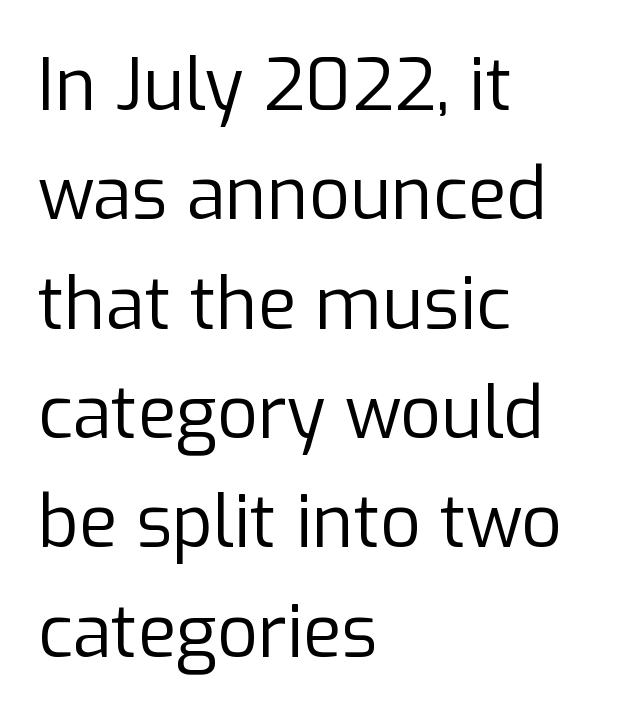
{"serif": "no", "italic": "no", "bold": "no", "weight": "regular", "width": "normal", "stroke_contrast": "low", "x_height": "medium", "monospaced": "no", "underline": "no", "align": "left", "line_spacing": "normal", "line_spacing_ratio": 1.54, "letter_spacing": "normal", "letter_spacing_em": 0.0, "glyph_px": 71}
